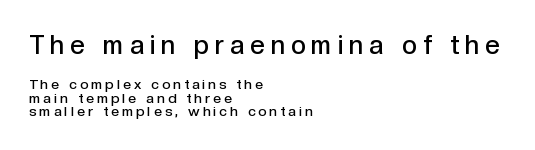
Q: Is the text bold? A: Semi-bold.
Q: Is the text italic (slanted)? A: No, it is upright.
Q: Is the text underlined? A: No.
Q: How is the paragraph aligned? A: Left-aligned.
Q: Is the spacing between letters normal or unusually wide? A: Unusually wide.
Q: Is the spacing between lines tight, normal or loose? A: Tight.
Q: Which block of text is set in a larger size, the first (top) or the second (bottom)? A: The first (top) one.
